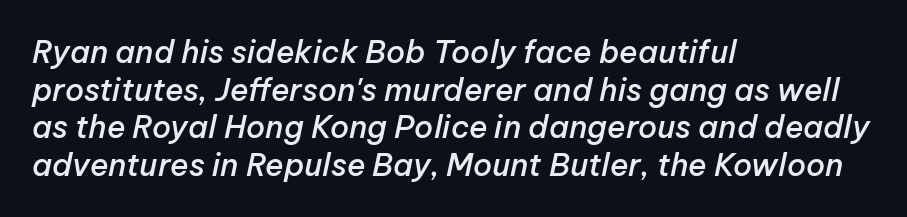
Q: Is the text bold? A: Semi-bold.
Q: Is the text italic (slanted)? A: Yes, it leans right by about 12 degrees.
Q: Is the text underlined? A: No.
Q: How is the paragraph aligned? A: Left-aligned.
Q: Is the spacing between letters normal or unusually wide? A: Normal.
Q: Width (condensed, normal, or wide)? A: Normal.
Q: Stroke contrast? A: Low.
Q: x-height? A: Medium.
Q: Monospaced? A: No.
